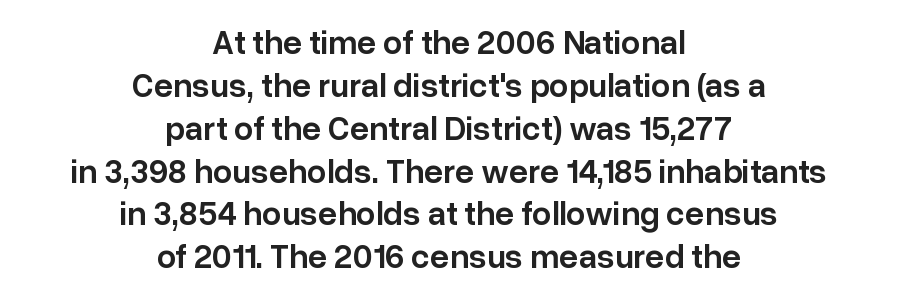
Note the varied advance widths — an 'i' is clearly narrower than an 'm'. The characters display no serif detailing; their extremities are plain. Typographic density is moderately raised because the face is semibold. This rendering uses center alignment, leaving both contours irregular but symmetric.
